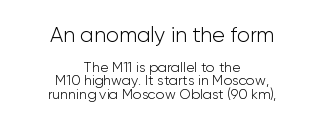
The lines are quadded center. Each word holds together tightly as a unit, with standard inter-letter gaps. A typesetter would call this leading minimal, almost set solid. The foot of each line stays bare and open.
